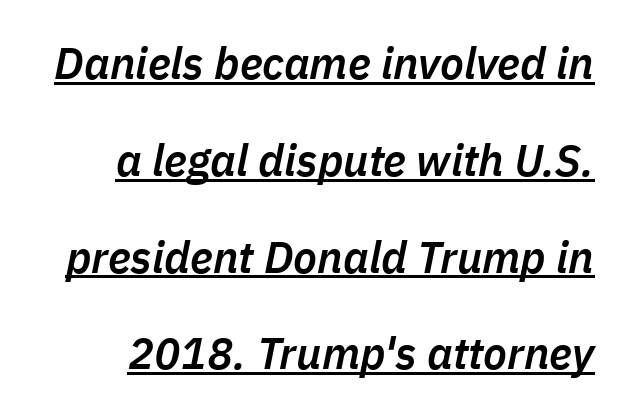
This is underlined copy, the kind a proofreader might mark for attention. Nothing unusual about the tracking: characters are spaced as the font intends. How would I describe the line gaps? Wide and relaxed. Here the designer chose a conventional face with non-uniform glyph widths. These lines were composed using italics. The sample has been set in demibold, a notch under bold.
